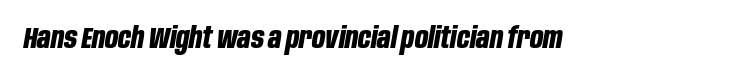
{"italic": "yes", "lean": "right", "slant_degrees": 10, "bold": "yes", "weight": "bold", "width": "condensed", "stroke_contrast": "low", "x_height": "large", "monospaced": "no", "underline": "no", "letter_spacing": "normal", "letter_spacing_em": 0.0, "glyph_px": 29}
